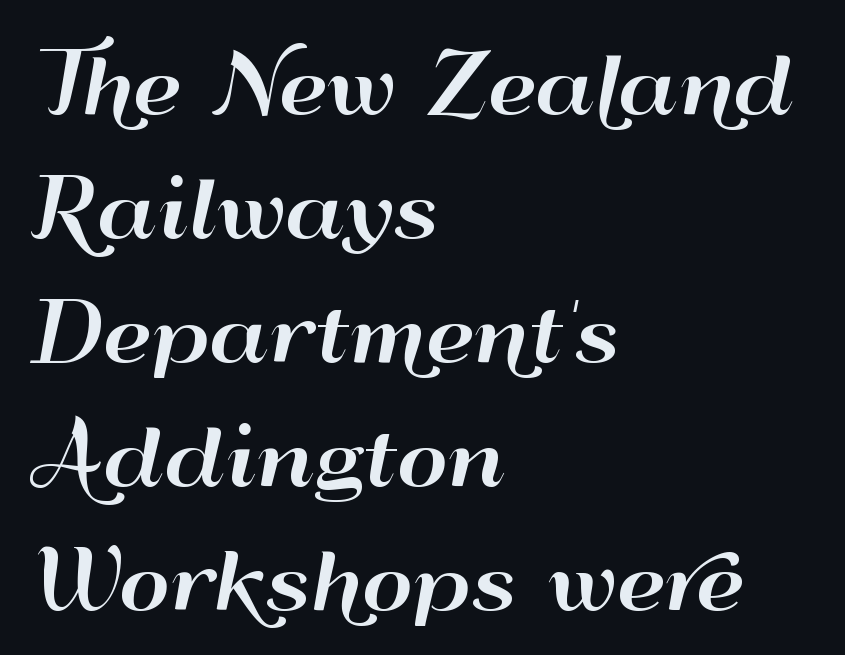
{"serif": "no", "width": "wide", "stroke_contrast": "high", "x_height": "small", "monospaced": "no", "underline": "no", "align": "left", "line_spacing": "normal", "line_spacing_ratio": 1.57, "letter_spacing": "normal", "letter_spacing_em": 0.0, "glyph_px": 79}
